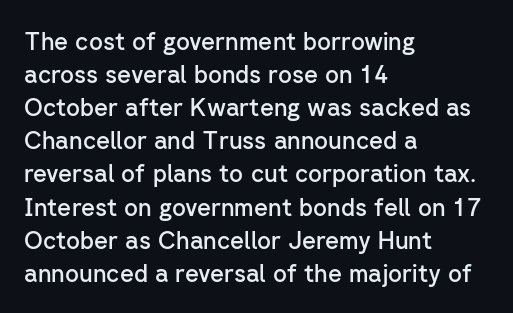
{"italic": "no", "bold": "semi", "underline": "no", "align": "left", "line_spacing": "normal", "line_spacing_ratio": 1.38, "letter_spacing": "normal", "letter_spacing_em": 0.0, "glyph_px": 24}
